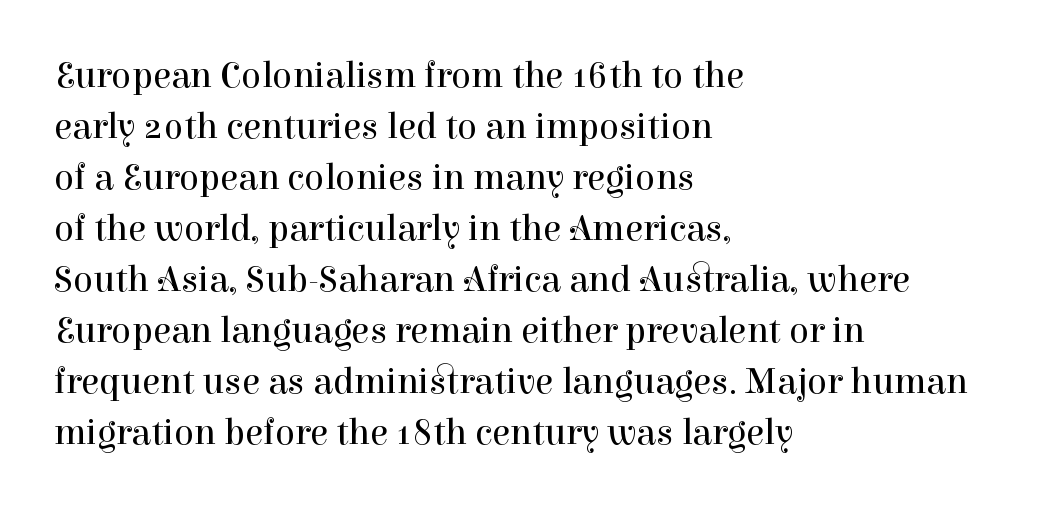
{"serif": "yes", "italic": "no", "bold": "no", "weight": "regular", "width": "normal", "stroke_contrast": "high", "x_height": "medium", "monospaced": "no", "underline": "no", "align": "left", "line_spacing": "normal", "line_spacing_ratio": 1.38, "letter_spacing": "normal", "letter_spacing_em": 0.0, "glyph_px": 37}
